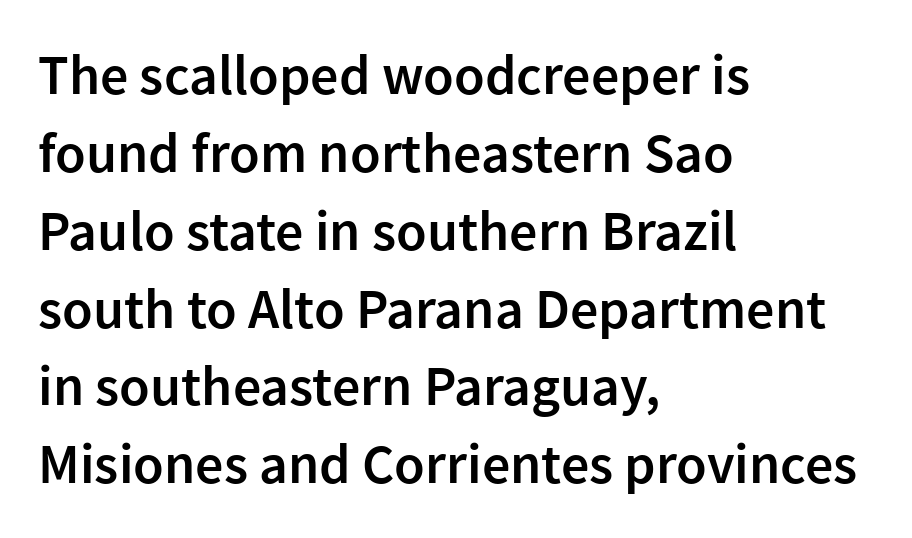
{"serif": "no", "italic": "no", "bold": "semi", "weight": "semibold", "width": "normal", "stroke_contrast": "low", "x_height": "medium", "monospaced": "no", "underline": "no", "align": "left", "line_spacing": "normal", "line_spacing_ratio": 1.39, "letter_spacing": "normal", "letter_spacing_em": 0.0, "glyph_px": 56}
